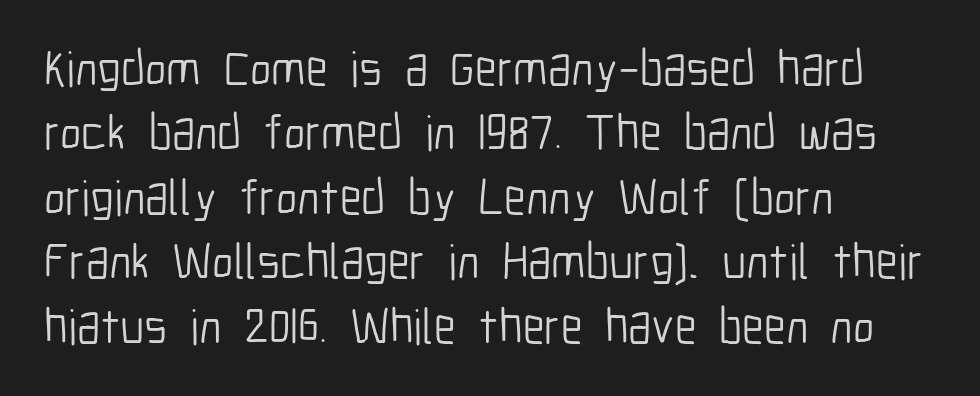
The image shows 50 px light, condensed sans-serif type, upright; set left-aligned, normal line spacing (1.29x), normal letter spacing, not underlined; low stroke contrast and a medium x-height.
